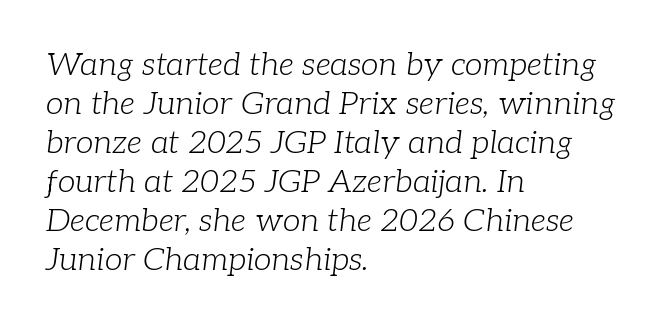
Q: Is the text bold? A: No.
Q: Is the text italic (slanted)? A: Yes, it leans right by about 7 degrees.
Q: Is the typeface a serif or a sans-serif typeface? A: Serif.
Q: Is the text underlined? A: No.
Q: How is the paragraph aligned? A: Left-aligned.
Q: Is the spacing between letters normal or unusually wide? A: Normal.
Q: Width (condensed, normal, or wide)? A: Normal.
Q: Stroke contrast? A: Low.
Q: x-height? A: Medium.
Q: Monospaced? A: No.
